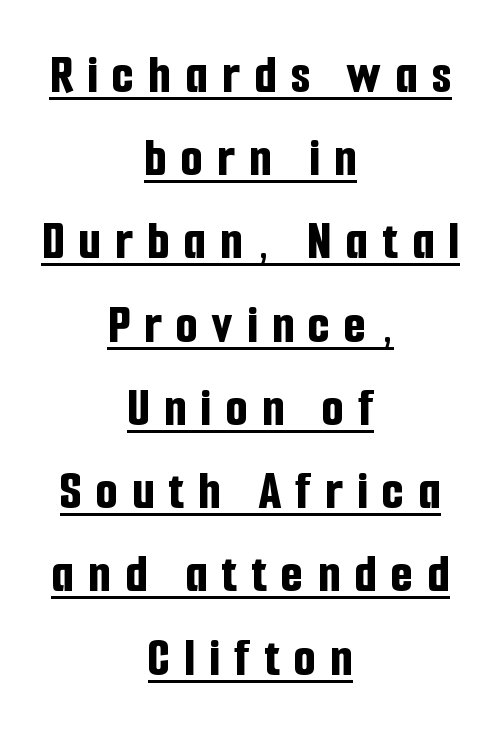
Chunky letters — that's bold for sure. A sans-serif font was chosen for this passage. You can tell it's not italic because the verticals are truly vertical. In designer terms, the underline attribute is active on this setting. Does extra space separate the letters? Yes, quite a lot of it. Quick note: interline space is typical.
